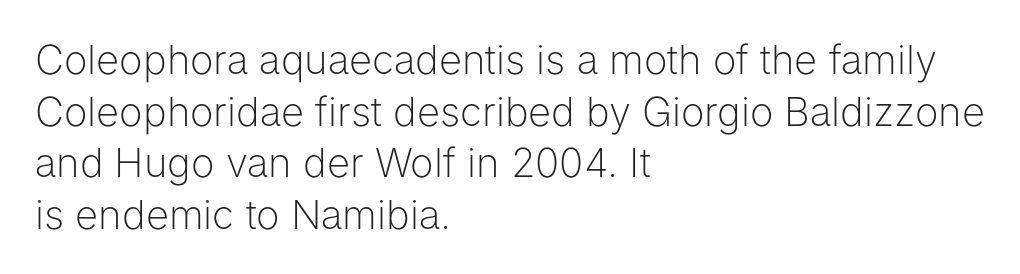
The image shows 40 px light sans-serif type, upright; set left-aligned, normal line spacing (1.29x), normal letter spacing, not underlined; low stroke contrast and a medium x-height.
